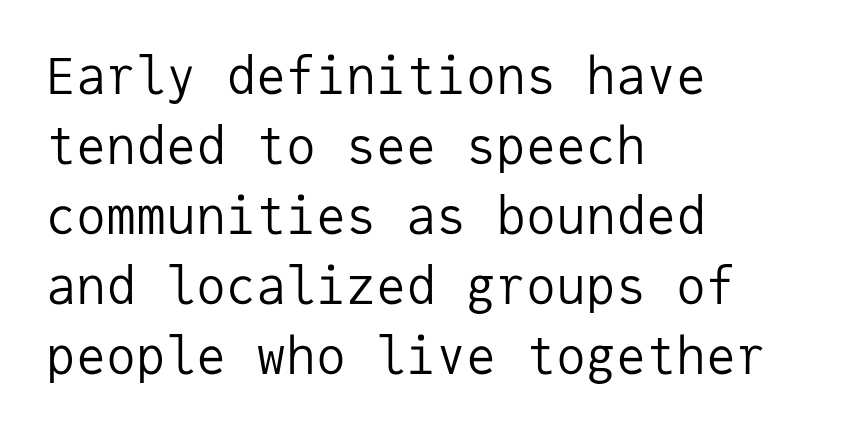
Heft: none added — not bold. The glyphs are unaccompanied by any horizontal stroke below them. In terms of letterspacing, this is plain default setting. Looks like terminal output: every glyph gets an equal slot.
